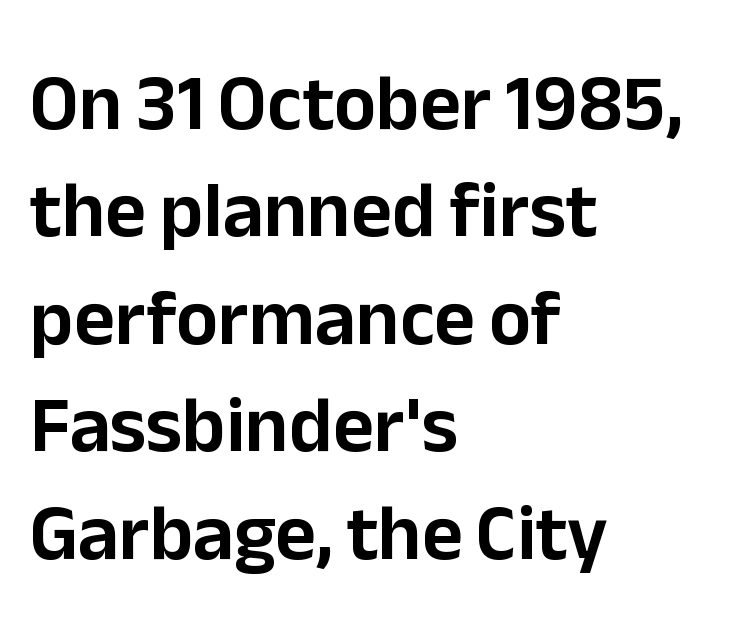
{"serif": "no", "italic": "no", "width": "normal", "stroke_contrast": "low", "x_height": "medium", "monospaced": "no", "underline": "no", "align": "left", "line_spacing": "normal", "line_spacing_ratio": 1.36, "letter_spacing": "normal", "letter_spacing_em": 0.0, "glyph_px": 79}
